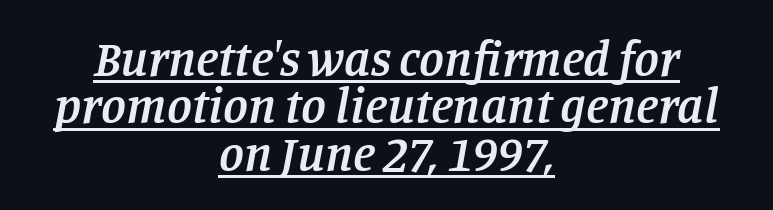
The image shows 50 px semibold serif type, italic (leaning right); set centered, tight line spacing (0.95x), normal letter spacing, underlined; low stroke contrast and a large x-height.
